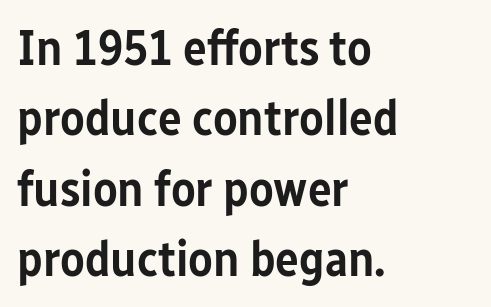
{"serif": "no", "italic": "no", "bold": "semi", "weight": "semibold", "width": "condensed", "stroke_contrast": "low", "x_height": "medium", "monospaced": "no", "underline": "no", "align": "left", "line_spacing": "normal", "line_spacing_ratio": 1.41, "letter_spacing": "normal", "letter_spacing_em": 0.0, "glyph_px": 50}
